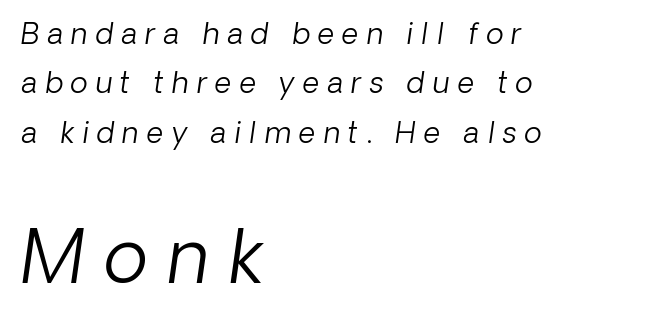
{"serif": "no", "bold": "no", "weight": "light", "width": "normal", "stroke_contrast": "low", "x_height": "medium", "monospaced": "no", "underline": "no", "align": "left", "line_spacing": "normal", "line_spacing_ratio": 1.7, "letter_spacing": "wide", "letter_spacing_em": 0.28, "larger_block": "second", "size_ratio": 2.52, "glyph_px": 73}
